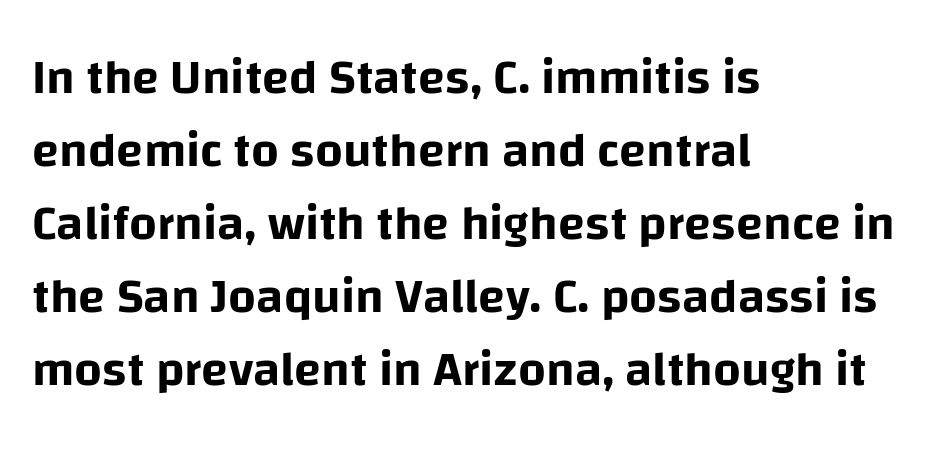
Q: Is the text italic (slanted)? A: No, it is upright.
Q: Is the typeface a serif or a sans-serif typeface? A: Sans-serif.
Q: Is the text underlined? A: No.
Q: How is the paragraph aligned? A: Left-aligned.
Q: Is the spacing between letters normal or unusually wide? A: Normal.
Q: Is the spacing between lines tight, normal or loose? A: Normal.
Q: Width (condensed, normal, or wide)? A: Normal.
Q: Stroke contrast? A: Low.
Q: x-height? A: Large.
Q: Monospaced? A: No.
